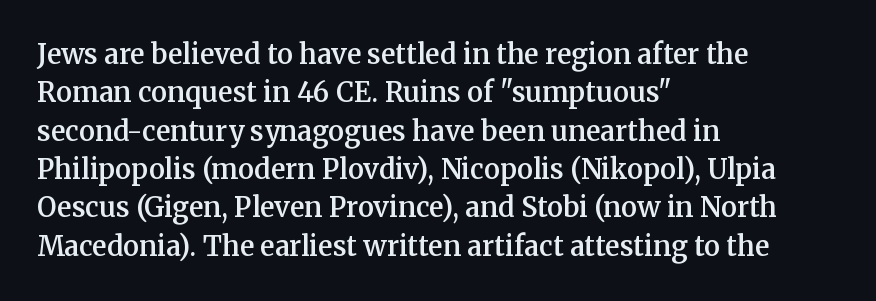
The lines in this sample share a left origin and differ only in where they stop. Does the leading feel generous? No, just average. Bare-footed words on every line. These lines were composed using upright roman letters.
